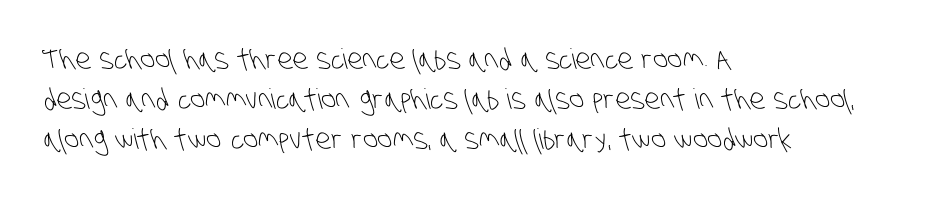
{"serif": "no", "bold": "no", "weight": "light", "width": "condensed", "stroke_contrast": "low", "x_height": "large", "monospaced": "no", "underline": "no", "align": "left", "line_spacing": "normal", "line_spacing_ratio": 1.43, "letter_spacing": "normal", "letter_spacing_em": 0.0, "glyph_px": 28}
